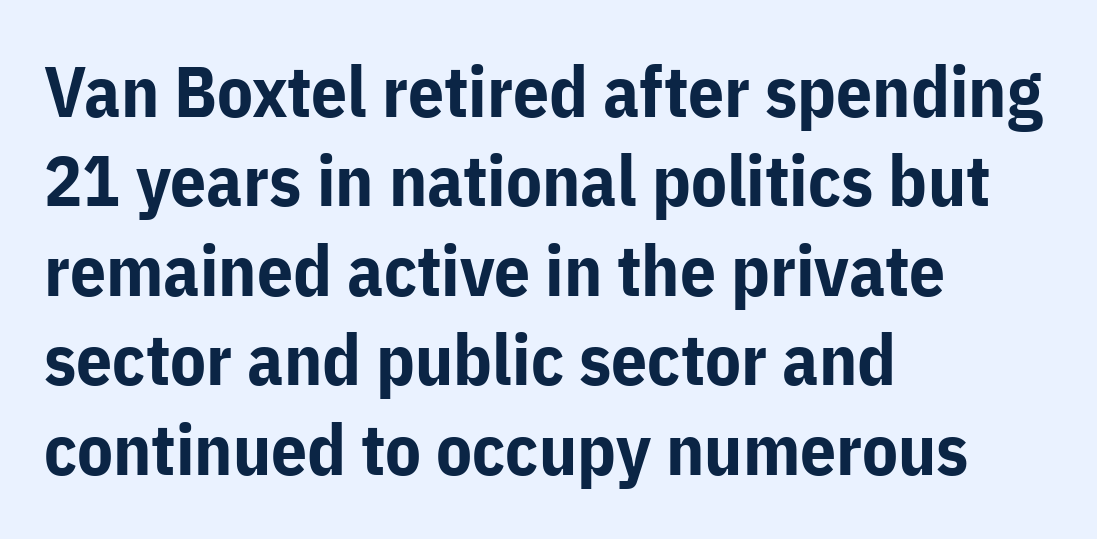
The image shows 71 px bold sans-serif type, upright; set left-aligned, normal line spacing (1.26x), normal letter spacing, not underlined; low stroke contrast and a medium x-height.
